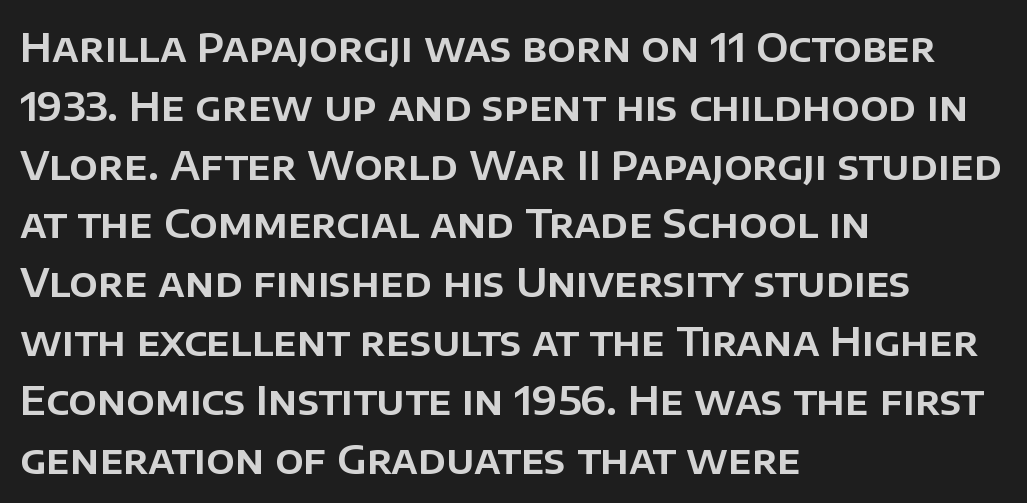
{"serif": "no", "italic": "no", "width": "normal", "stroke_contrast": "low", "x_height": "large", "monospaced": "no", "underline": "no", "align": "left", "line_spacing": "normal", "line_spacing_ratio": 1.47, "letter_spacing": "normal", "letter_spacing_em": 0.0, "glyph_px": 40}
